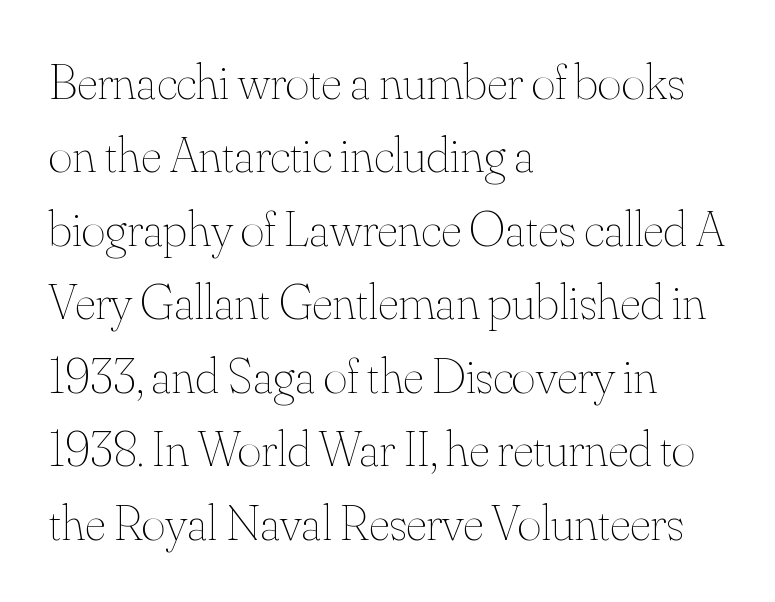
{"italic": "no", "bold": "no", "weight": "thin", "width": "normal", "stroke_contrast": "medium", "x_height": "small", "monospaced": "no", "underline": "no", "align": "left", "line_spacing": "normal", "line_spacing_ratio": 1.44, "letter_spacing": "normal", "letter_spacing_em": 0.0, "glyph_px": 51}
